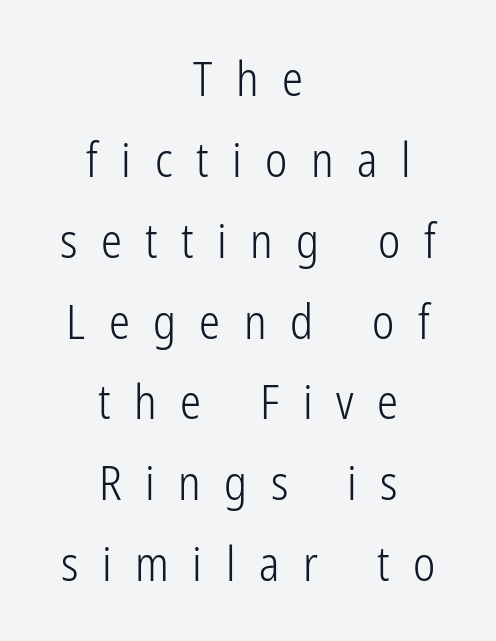
Q: Is the text bold? A: No.
Q: Is the text italic (slanted)? A: No, it is upright.
Q: Is the typeface a serif or a sans-serif typeface? A: Sans-serif.
Q: Is the text underlined? A: No.
Q: How is the paragraph aligned? A: Centered.
Q: Is the spacing between letters normal or unusually wide? A: Unusually wide.
Q: Width (condensed, normal, or wide)? A: Condensed.
Q: Stroke contrast? A: Low.
Q: x-height? A: Medium.
Q: Monospaced? A: No.
